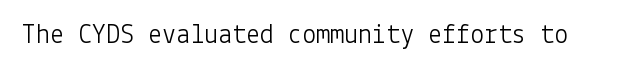
{"serif": "no", "italic": "no", "bold": "no", "weight": "light", "width": "normal", "stroke_contrast": "low", "x_height": "medium", "underline": "no", "letter_spacing": "normal", "letter_spacing_em": 0.0, "glyph_px": 28}
